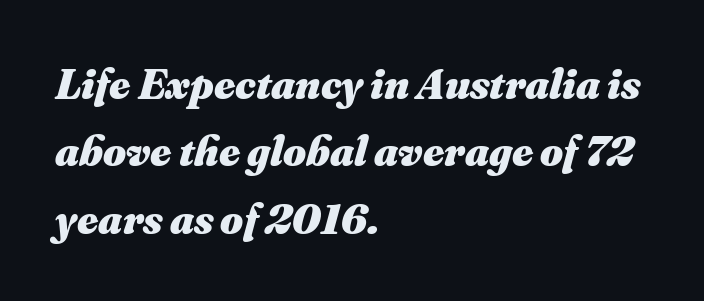
The image shows 44 px heavy type, italic (leaning right); set left-aligned, normal line spacing (1.53x), normal letter spacing, not underlined; medium stroke contrast and a small x-height.
